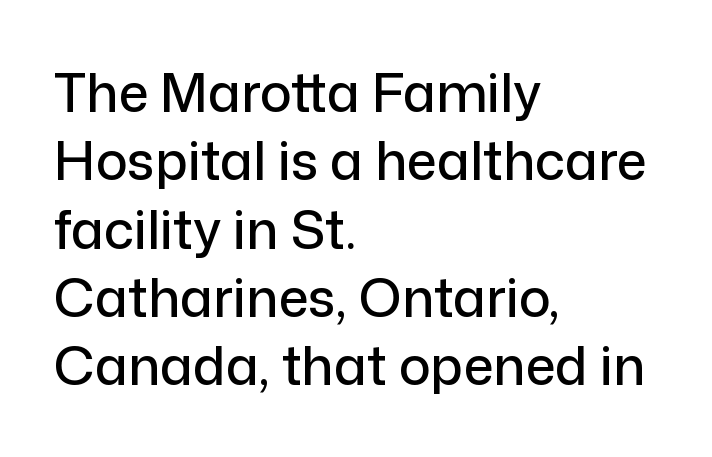
The image shows 53 px sans-serif type, upright; set left-aligned, normal line spacing (1.29x), normal letter spacing, not underlined; low stroke contrast and a medium x-height.
